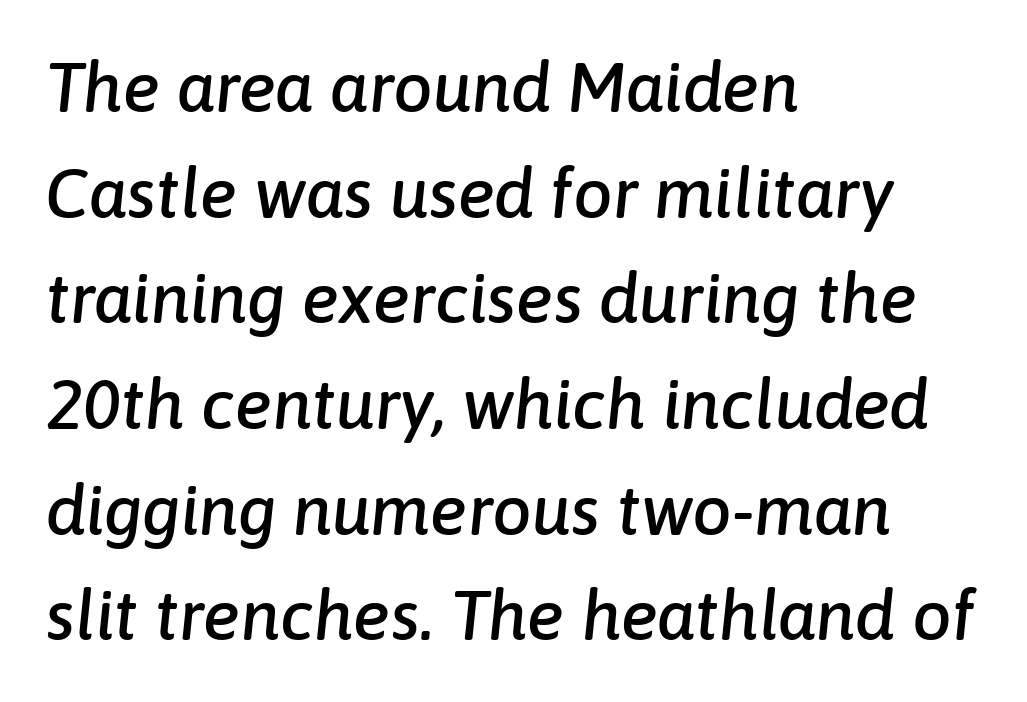
{"italic": "yes", "lean": "right", "slant_degrees": 6, "width": "normal", "stroke_contrast": "low", "x_height": "medium", "monospaced": "no", "underline": "no", "align": "left", "line_spacing": "normal", "line_spacing_ratio": 1.51, "letter_spacing": "normal", "letter_spacing_em": 0.0, "glyph_px": 70}
